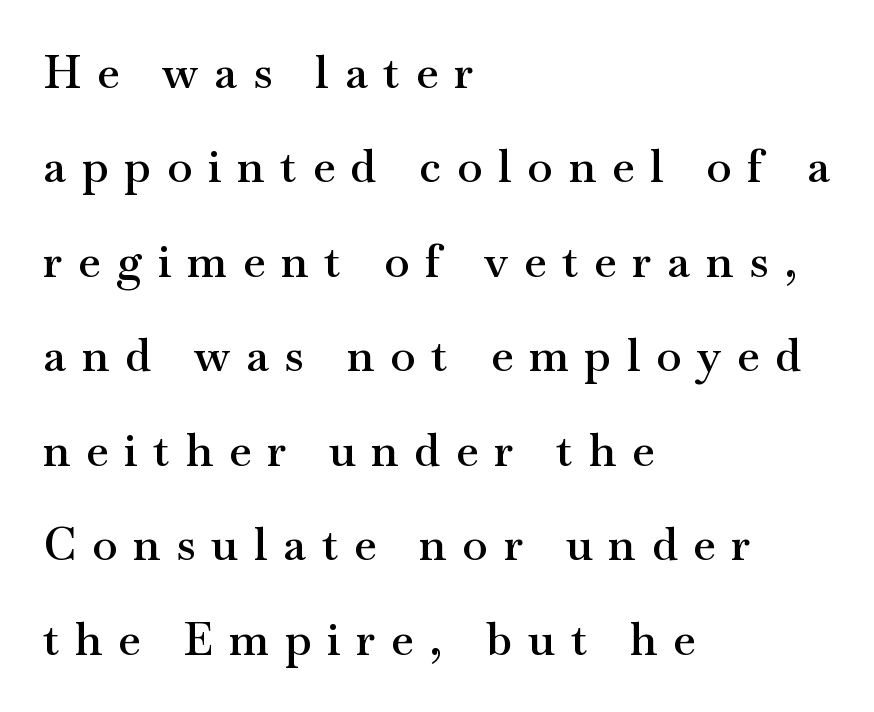
{"serif": "yes", "italic": "no", "bold": "semi", "weight": "semibold", "width": "wide", "stroke_contrast": "medium", "x_height": "small", "monospaced": "no", "underline": "no", "align": "left", "line_spacing": "loose", "line_spacing_ratio": 2.1, "letter_spacing": "wide", "letter_spacing_em": 0.36, "glyph_px": 45}
